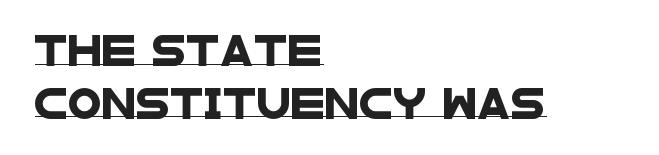
The image shows 31 px wide sans-serif type; set left-aligned, normal line spacing (1.7x), normal letter spacing, underlined; low stroke contrast and a large x-height.
